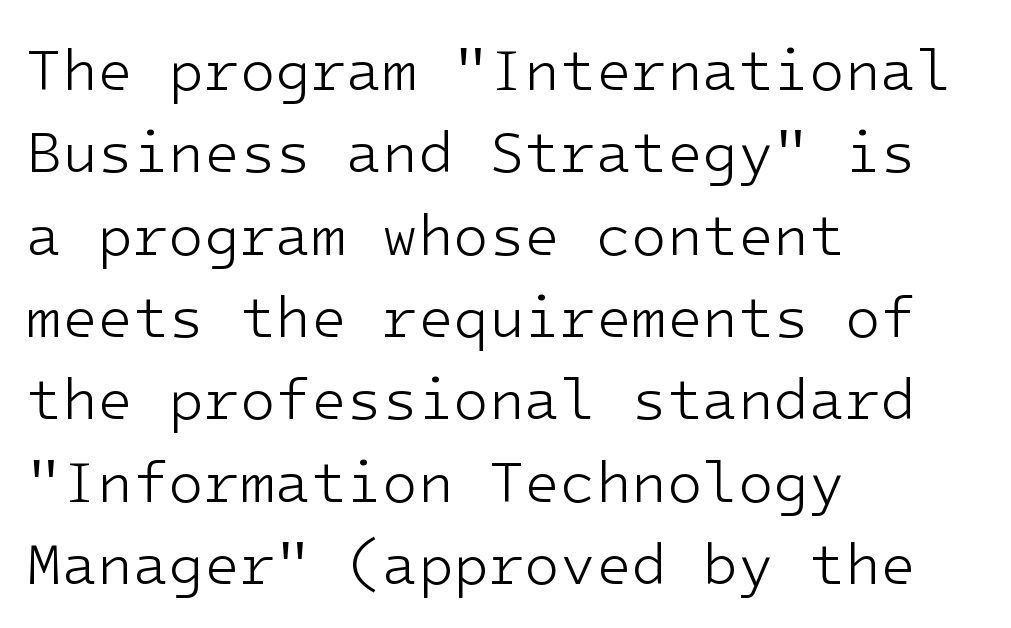
{"serif": "no", "italic": "no", "bold": "no", "weight": "light", "width": "normal", "stroke_contrast": "low", "x_height": "medium", "underline": "no", "align": "left", "line_spacing": "normal", "line_spacing_ratio": 1.42, "letter_spacing": "normal", "letter_spacing_em": 0.0, "glyph_px": 58}
